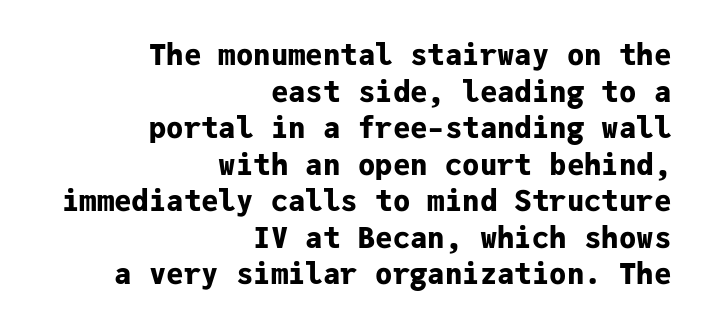
Q: Is the text bold? A: Yes.
Q: Is the text italic (slanted)? A: No, it is upright.
Q: Is the typeface a serif or a sans-serif typeface? A: Sans-serif.
Q: Is the text underlined? A: No.
Q: How is the paragraph aligned? A: Right-aligned.
Q: Is the spacing between letters normal or unusually wide? A: Normal.
Q: Is the spacing between lines tight, normal or loose? A: Normal.
Q: Width (condensed, normal, or wide)? A: Normal.
Q: Stroke contrast? A: Low.
Q: x-height? A: Medium.
Q: Monospaced? A: Yes.
